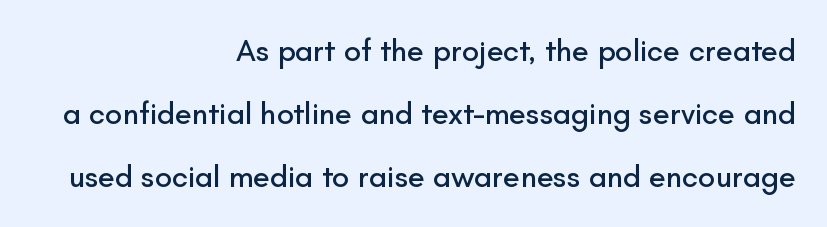
The typeface chosen for these lines omits serifs. This sample has the flowing, uneven cadence of proportional lettering. The axis of the letterforms is exactly vertical. Whoever set this chose breathing room over compactness in the vertical rhythm. Honestly, there is no underline to notice here at all. Compared with a flush-left layout, this one pins lines to the opposite, right side.
